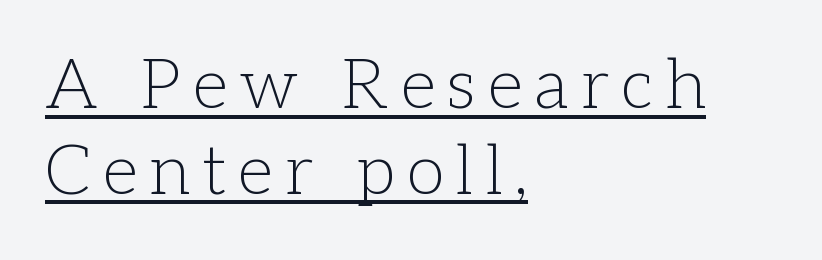
Q: Is the text bold? A: No.
Q: Is the text italic (slanted)? A: No, it is upright.
Q: Is the typeface a serif or a sans-serif typeface? A: Serif.
Q: Is the text underlined? A: Yes.
Q: How is the paragraph aligned? A: Left-aligned.
Q: Width (condensed, normal, or wide)? A: Normal.
Q: Stroke contrast? A: Low.
Q: x-height? A: Medium.
Q: Monospaced? A: No.
